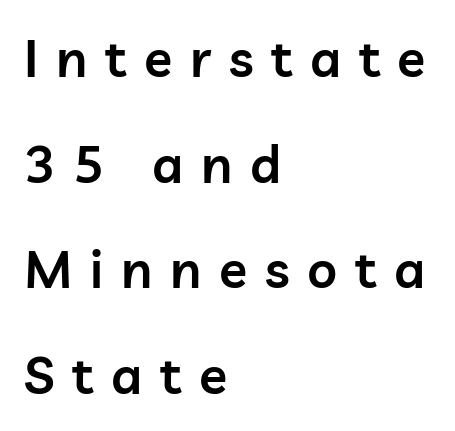
The image shows 52 px semibold sans-serif type, upright; set left-aligned, loose line spacing (2.03x), unusually wide letter spacing (+0.34 em), not underlined; low stroke contrast and a medium x-height.
